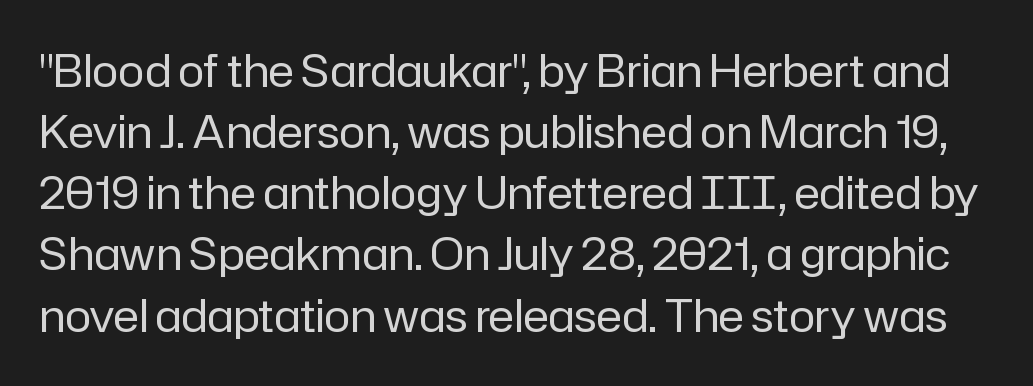
The letters advance in unequal steps, a hallmark of proportional type. Ascenders rise straight up at ninety degrees. Stroke terminals: plain, sans-serif. Characters follow at the spacing the type designer built in. Glance below the letters and you will spot only blank space. Does the leading feel generous? No, just average.
